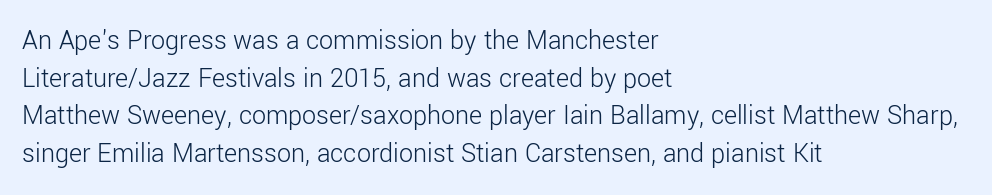
{"serif": "no", "italic": "no", "bold": "no", "weight": "light", "width": "normal", "stroke_contrast": "low", "x_height": "medium", "monospaced": "no", "underline": "no", "align": "left", "line_spacing": "normal", "line_spacing_ratio": 1.34, "letter_spacing": "normal", "letter_spacing_em": 0.0, "glyph_px": 28}
